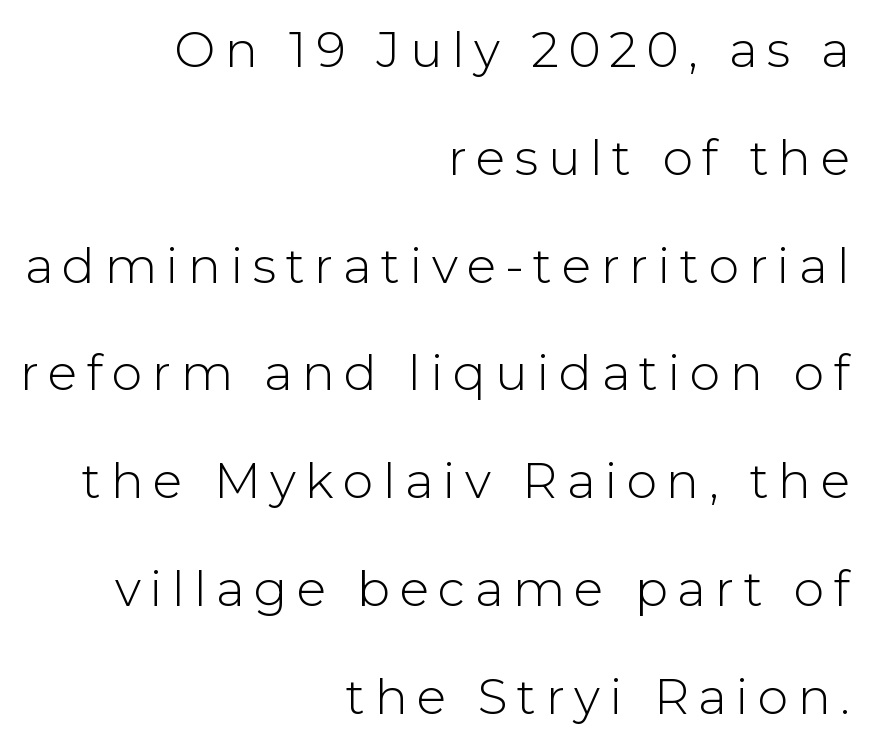
{"serif": "no", "italic": "no", "bold": "no", "weight": "light", "width": "normal", "stroke_contrast": "low", "x_height": "medium", "monospaced": "no", "underline": "no", "align": "right", "line_spacing": "loose", "line_spacing_ratio": 2.2, "glyph_px": 49}
